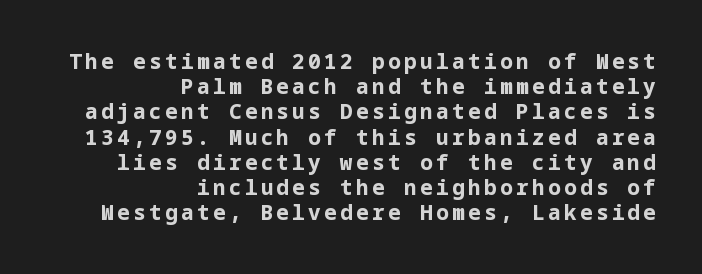
Q: Is the text bold? A: Yes.
Q: Is the text italic (slanted)? A: No, it is upright.
Q: Is the text underlined? A: No.
Q: How is the paragraph aligned? A: Right-aligned.
